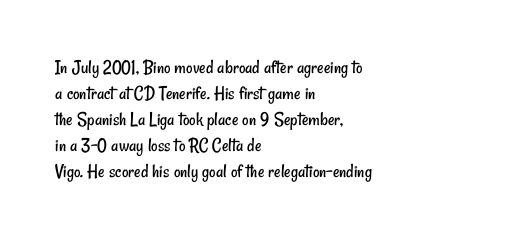
The image shows 20 px text type; set left-aligned, normal line spacing (1.3x), normal letter spacing, not underlined.
